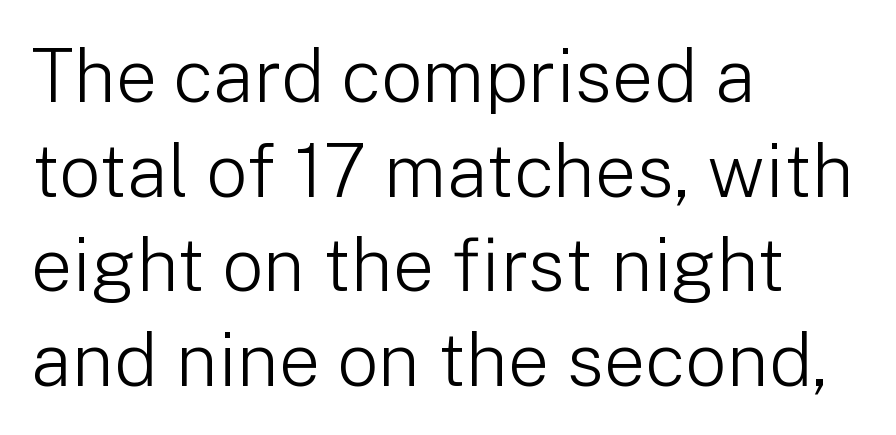
A typesetter would call this leading conventional body-copy spacing. Are there feet on the stems? There aren't — it's a sans. Is this a fixed-width face? No — the glyphs have proportional, varying widths. No chunkiness to these letters — they're not bold. The typesetter chose a ragged-right arrangement here. This rendering leaves character spacing at its baseline value.
